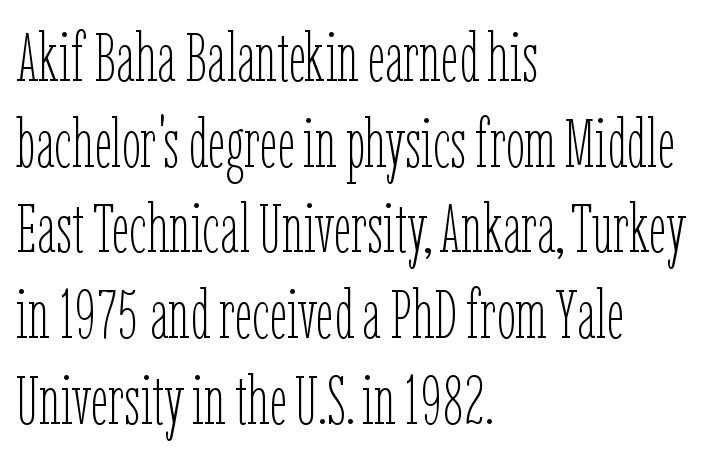
{"italic": "no", "bold": "no", "weight": "thin", "width": "condensed", "stroke_contrast": "low", "x_height": "medium", "monospaced": "no", "underline": "no", "align": "left", "line_spacing": "normal", "line_spacing_ratio": 1.26, "letter_spacing": "normal", "letter_spacing_em": 0.0, "glyph_px": 68}
